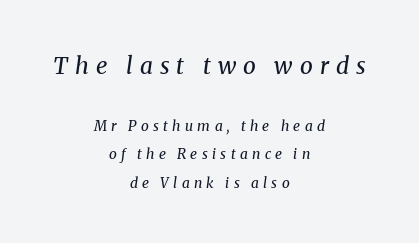
{"italic": "yes", "lean": "right", "slant_degrees": 8, "bold": "no", "underline": "no", "align": "center", "line_spacing": "loose", "line_spacing_ratio": 2.05, "letter_spacing": "wide", "letter_spacing_em": 0.31, "larger_block": "first", "size_ratio": 1.64, "glyph_px": 23}
